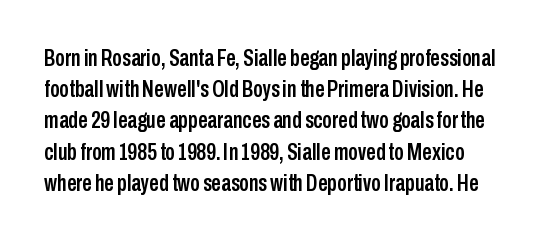
Q: Is the text italic (slanted)? A: No, it is upright.
Q: Is the text underlined? A: No.
Q: Is the spacing between letters normal or unusually wide? A: Normal.
Q: Is the spacing between lines tight, normal or loose? A: Normal.
